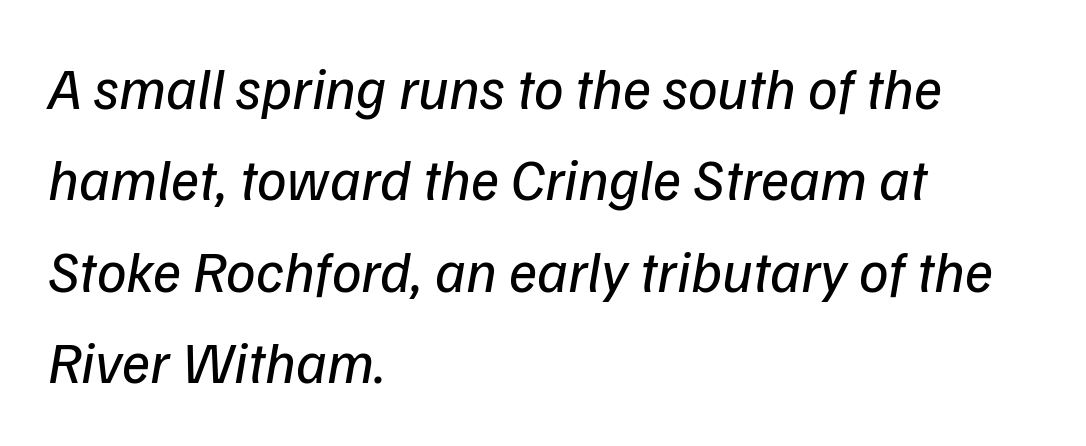
Q: Is the text bold? A: No.
Q: Is the typeface a serif or a sans-serif typeface? A: Sans-serif.
Q: Is the text underlined? A: No.
Q: How is the paragraph aligned? A: Left-aligned.
Q: Is the spacing between letters normal or unusually wide? A: Normal.
Q: Is the spacing between lines tight, normal or loose? A: Normal.
Q: Width (condensed, normal, or wide)? A: Normal.
Q: Stroke contrast? A: Low.
Q: x-height? A: Medium.
Q: Monospaced? A: No.
